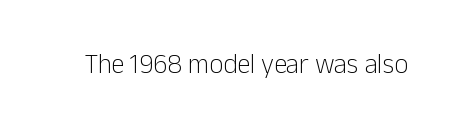
Q: Is the text bold? A: No.
Q: Is the text italic (slanted)? A: No, it is upright.
Q: Is the text underlined? A: No.
Q: Is the spacing between letters normal or unusually wide? A: Normal.
